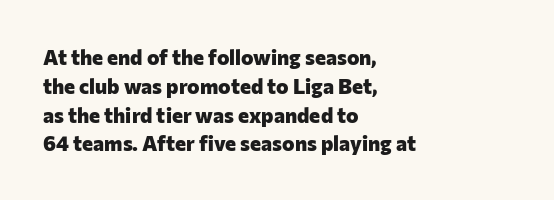
Q: Is the text bold? A: Yes.
Q: Is the text italic (slanted)? A: No, it is upright.
Q: Is the text underlined? A: No.
Q: How is the paragraph aligned? A: Left-aligned.
Q: Is the spacing between letters normal or unusually wide? A: Normal.
Q: Is the spacing between lines tight, normal or loose? A: Normal.
